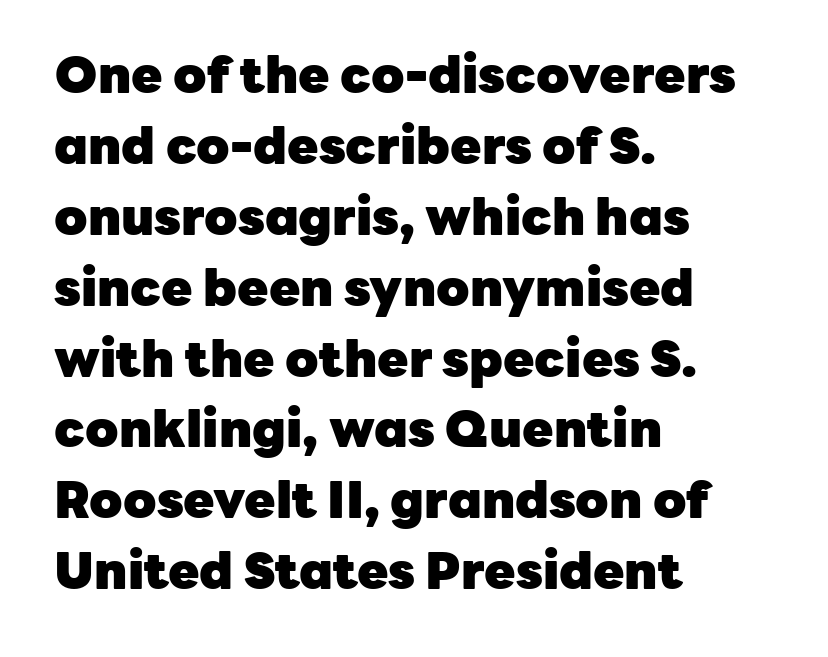
The image shows 51 px heavy sans-serif type, upright; set left-aligned, normal line spacing (1.39x), normal letter spacing, not underlined; low stroke contrast and a medium x-height.
